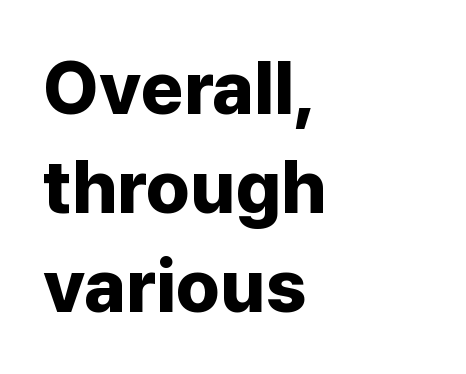
{"serif": "no", "italic": "no", "bold": "yes", "weight": "bold", "width": "normal", "stroke_contrast": "low", "x_height": "medium", "monospaced": "no", "underline": "no", "align": "left", "line_spacing": "normal", "line_spacing_ratio": 1.34, "letter_spacing": "normal", "letter_spacing_em": 0.0, "glyph_px": 74}
